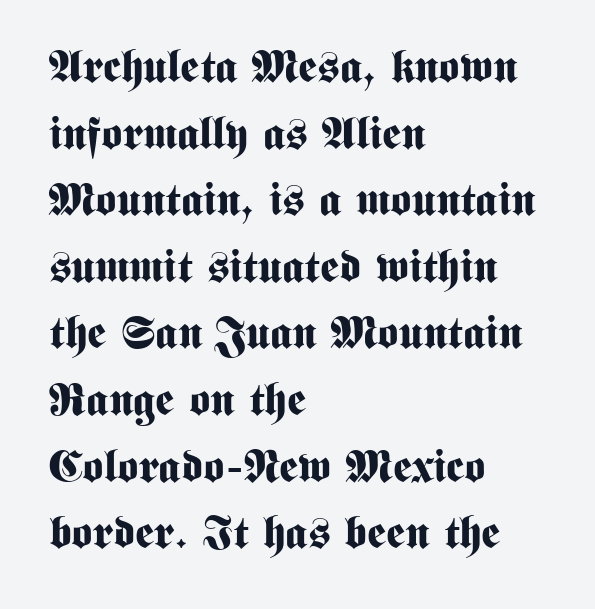
Q: Is the text bold? A: Yes.
Q: Is the text italic (slanted)? A: No, it is upright.
Q: Is the typeface a serif or a sans-serif typeface? A: Sans-serif.
Q: Is the text underlined? A: No.
Q: How is the paragraph aligned? A: Left-aligned.
Q: Is the spacing between letters normal or unusually wide? A: Normal.
Q: Is the spacing between lines tight, normal or loose? A: Normal.
Q: Width (condensed, normal, or wide)? A: Condensed.
Q: Stroke contrast? A: Medium.
Q: x-height? A: Medium.
Q: Monospaced? A: No.
